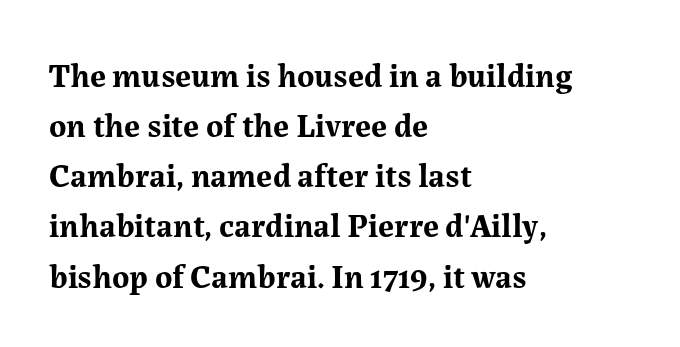
{"serif": "yes", "italic": "no", "bold": "yes", "weight": "bold", "width": "normal", "stroke_contrast": "medium", "x_height": "medium", "monospaced": "no", "underline": "no", "align": "left", "line_spacing": "normal", "line_spacing_ratio": 1.52, "letter_spacing": "normal", "letter_spacing_em": 0.0, "glyph_px": 33}
